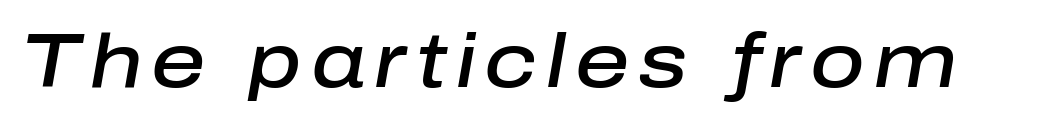
Q: Is the text bold? A: Semi-bold.
Q: Is the text italic (slanted)? A: Yes, it leans right by about 10 degrees.
Q: Is the text underlined? A: No.
Q: Width (condensed, normal, or wide)? A: Normal.
Q: Stroke contrast? A: Low.
Q: x-height? A: Medium.
Q: Monospaced? A: No.
